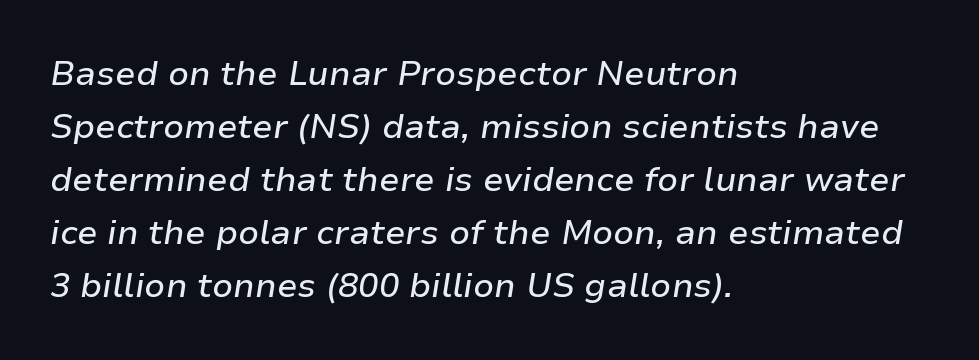
The image shows 34 px text type, italic (leaning right); set left-aligned, normal line spacing (1.56x), normal letter spacing, not underlined; low stroke contrast and a medium x-height.
